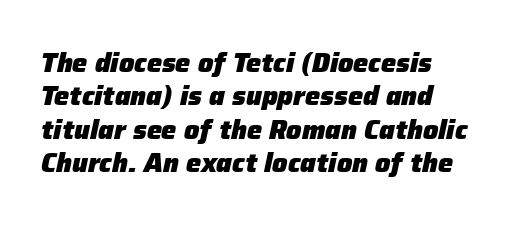
The image shows 27 px bold type, italic (leaning right); set left-aligned, line spacing 1.24x, normal letter spacing, not underlined.
